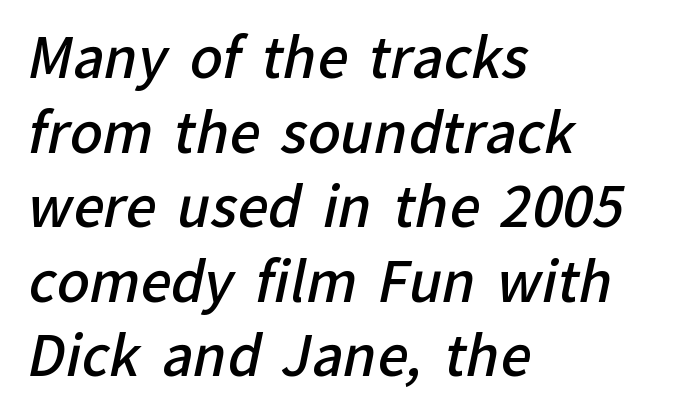
Q: Is the text bold? A: Semi-bold.
Q: Is the typeface a serif or a sans-serif typeface? A: Sans-serif.
Q: Is the text underlined? A: No.
Q: How is the paragraph aligned? A: Left-aligned.
Q: Is the spacing between letters normal or unusually wide? A: Normal.
Q: Is the spacing between lines tight, normal or loose? A: Normal.
Q: Width (condensed, normal, or wide)? A: Normal.
Q: Stroke contrast? A: Low.
Q: x-height? A: Medium.
Q: Monospaced? A: No.
